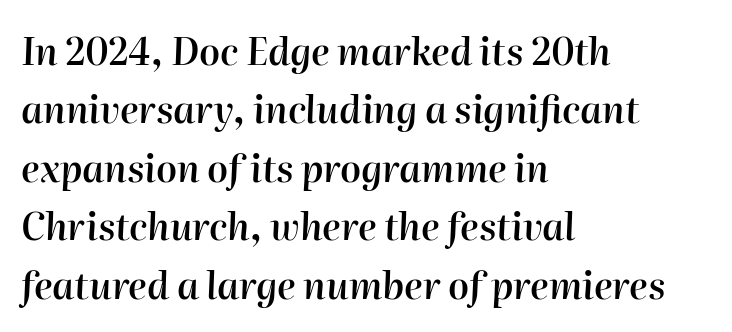
The image shows 37 px semibold type, italic (leaning right); set left-aligned, normal line spacing (1.58x), normal letter spacing, not underlined; high stroke contrast and a medium x-height.
